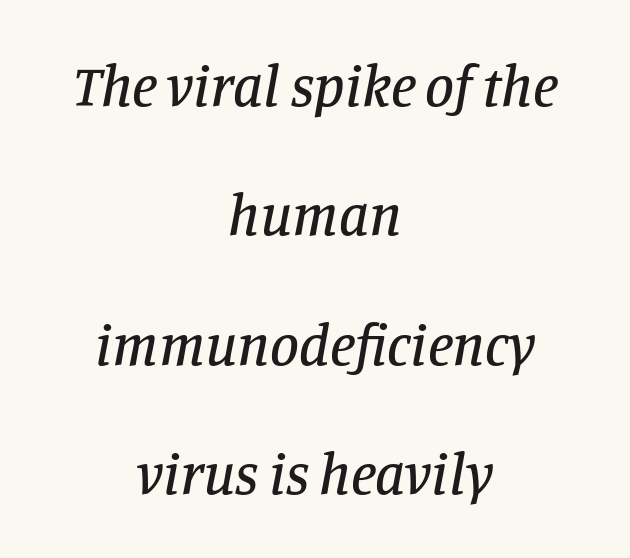
Q: Is the text italic (slanted)? A: Yes, it leans right by about 11 degrees.
Q: Is the typeface a serif or a sans-serif typeface? A: Serif.
Q: Is the text underlined? A: No.
Q: How is the paragraph aligned? A: Centered.
Q: Is the spacing between letters normal or unusually wide? A: Normal.
Q: Is the spacing between lines tight, normal or loose? A: Loose.
Q: Width (condensed, normal, or wide)? A: Normal.
Q: Stroke contrast? A: Low.
Q: x-height? A: Large.
Q: Monospaced? A: No.
